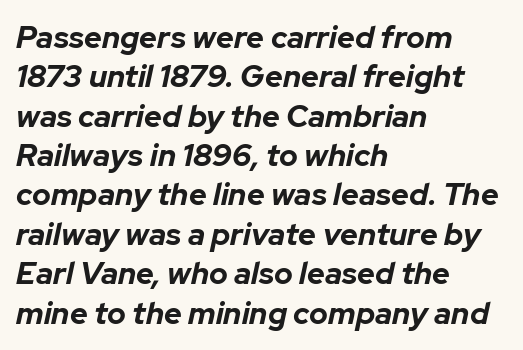
{"italic": "yes", "lean": "right", "slant_degrees": 12, "bold": "yes", "weight": "bold", "width": "normal", "stroke_contrast": "low", "x_height": "medium", "monospaced": "no", "underline": "no", "align": "left", "line_spacing": "normal", "line_spacing_ratio": 1.27, "letter_spacing": "normal", "letter_spacing_em": 0.0, "glyph_px": 31}
